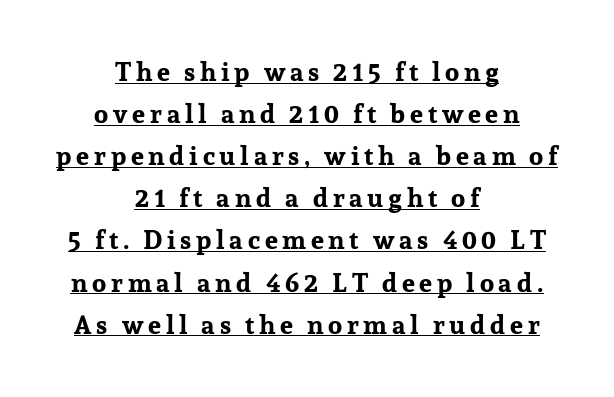
{"italic": "no", "bold": "yes", "underline": "yes", "align": "center", "line_spacing": "normal", "line_spacing_ratio": 1.62, "glyph_px": 26}
